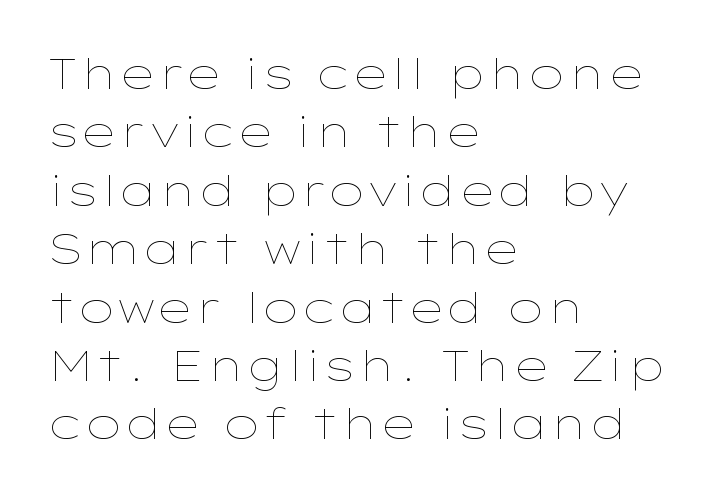
The image shows 42 px thin, wide type, upright; set left-aligned, normal line spacing (1.39x), normal letter spacing, not underlined; low stroke contrast and a medium x-height.
